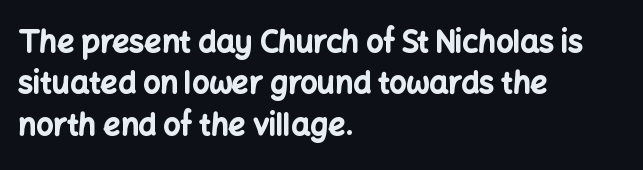
A full-strength bold gives these letters their thick strokes. Caption: standard tracking, unaltered. Every stem runs plumb, perpendicular to the baseline. The space beneath each line is pristine and unruled.
